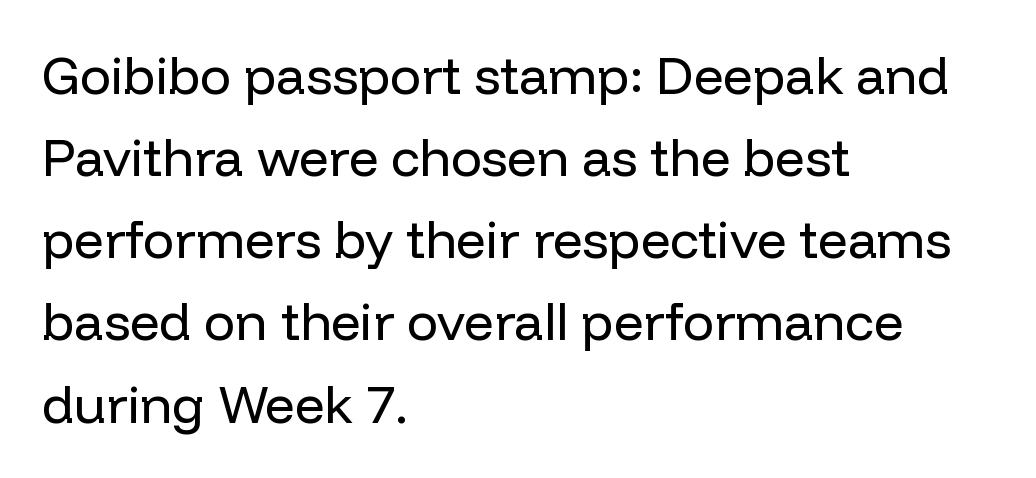
{"serif": "no", "italic": "no", "bold": "no", "weight": "regular", "width": "normal", "stroke_contrast": "low", "x_height": "medium", "monospaced": "no", "underline": "no", "align": "left", "line_spacing": "normal", "line_spacing_ratio": 1.58, "letter_spacing": "normal", "letter_spacing_em": 0.0, "glyph_px": 52}
